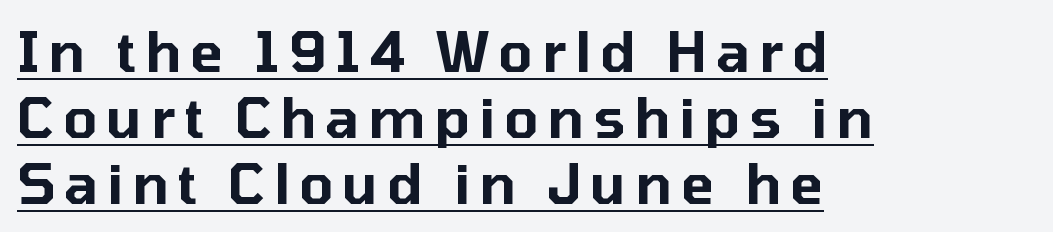
Q: Is the text italic (slanted)? A: No, it is upright.
Q: Is the typeface a serif or a sans-serif typeface? A: Sans-serif.
Q: Is the text underlined? A: Yes.
Q: How is the paragraph aligned? A: Left-aligned.
Q: Width (condensed, normal, or wide)? A: Normal.
Q: Stroke contrast? A: Low.
Q: x-height? A: Medium.
Q: Monospaced? A: No.
